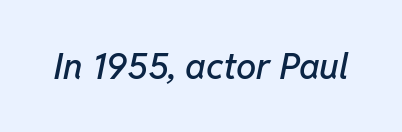
These lines were composed using italics. Do the characters align in a grid? No, the font is proportional. Default kerning and tracking; the words read as compact shapes. The passage shown is not underscored anywhere.
